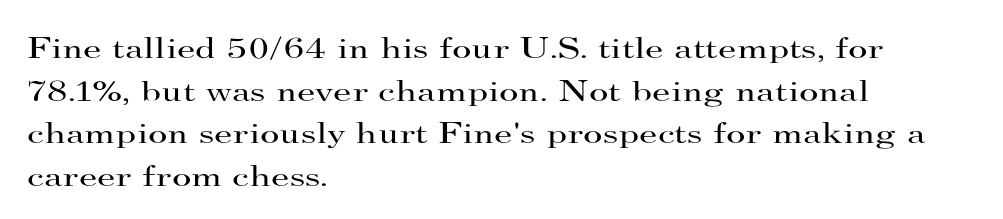
The image shows 30 px regular-weight, wide serif type, upright; set left-aligned, normal line spacing (1.42x), normal letter spacing, not underlined; high stroke contrast and a small x-height.
